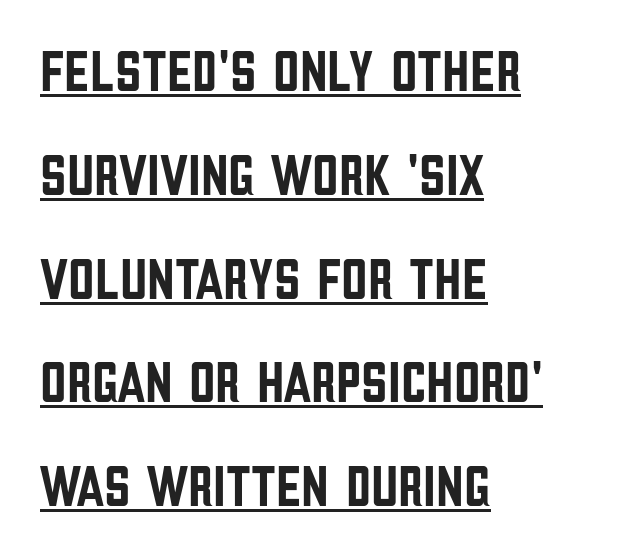
{"serif": "no", "italic": "no", "width": "condensed", "stroke_contrast": "low", "x_height": "large", "monospaced": "no", "underline": "yes", "align": "left", "line_spacing_ratio": 1.79, "letter_spacing": "normal", "letter_spacing_em": 0.0, "glyph_px": 58}
